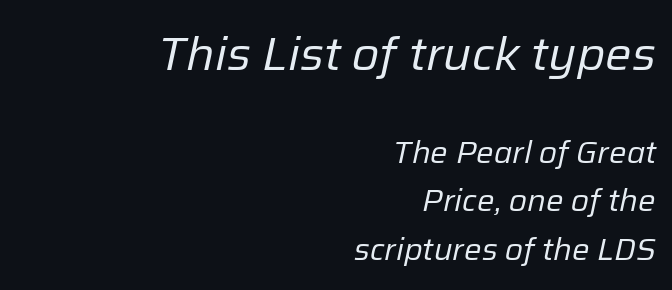
{"italic": "yes", "lean": "right", "slant_degrees": 12, "bold": "no", "weight": "regular", "width": "normal", "stroke_contrast": "low", "x_height": "medium", "monospaced": "no", "underline": "no", "align": "right", "line_spacing": "normal", "line_spacing_ratio": 1.56, "letter_spacing": "normal", "letter_spacing_em": 0.0, "larger_block": "first", "size_ratio": 1.52, "glyph_px": 47}
